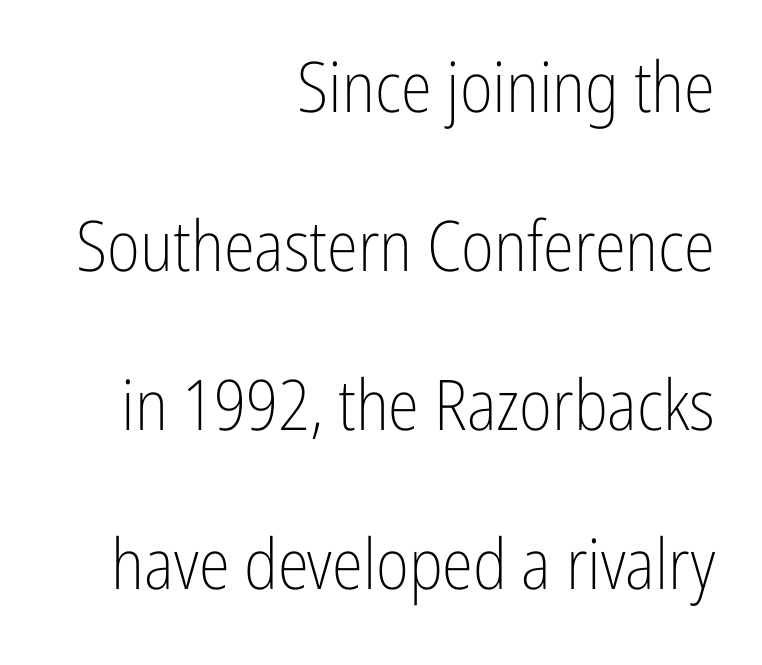
Q: Is the text bold? A: No.
Q: Is the text italic (slanted)? A: No, it is upright.
Q: Is the typeface a serif or a sans-serif typeface? A: Sans-serif.
Q: Is the text underlined? A: No.
Q: How is the paragraph aligned? A: Right-aligned.
Q: Is the spacing between letters normal or unusually wide? A: Normal.
Q: Is the spacing between lines tight, normal or loose? A: Loose.
Q: Width (condensed, normal, or wide)? A: Condensed.
Q: Stroke contrast? A: Low.
Q: x-height? A: Medium.
Q: Monospaced? A: No.
